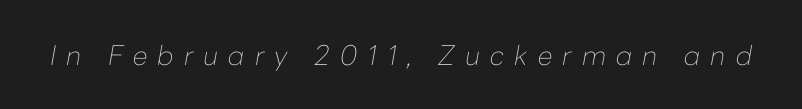
Q: Is the text bold? A: No.
Q: Is the text italic (slanted)? A: Yes, it leans right by about 10 degrees.
Q: Is the text underlined? A: No.
Q: Is the spacing between letters normal or unusually wide? A: Unusually wide.
